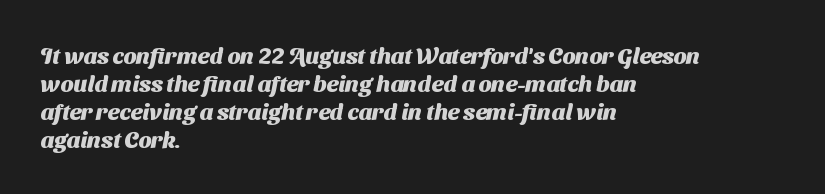
Q: Is the text bold? A: Yes.
Q: Is the text underlined? A: No.
Q: How is the paragraph aligned? A: Left-aligned.
Q: Is the spacing between letters normal or unusually wide? A: Normal.
